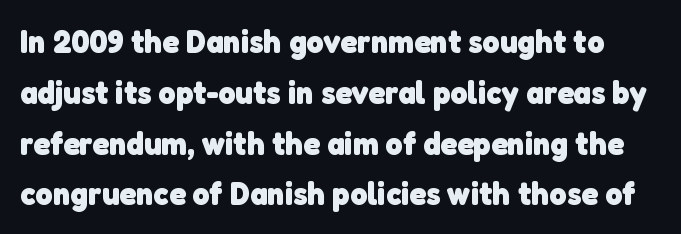
{"serif": "no", "bold": "yes", "weight": "heavy", "width": "normal", "stroke_contrast": "low", "x_height": "medium", "monospaced": "no", "underline": "no", "line_spacing": "normal", "line_spacing_ratio": 1.54, "letter_spacing": "normal", "letter_spacing_em": 0.0, "glyph_px": 33}
